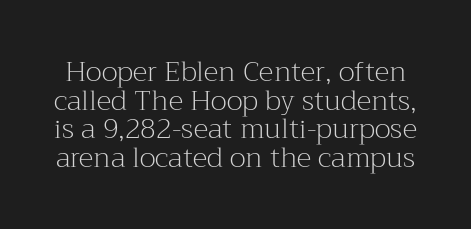
The image shows 28 px light serif type, upright; set tight line spacing (1.02x), normal letter spacing, not underlined; medium stroke contrast and a medium x-height.
